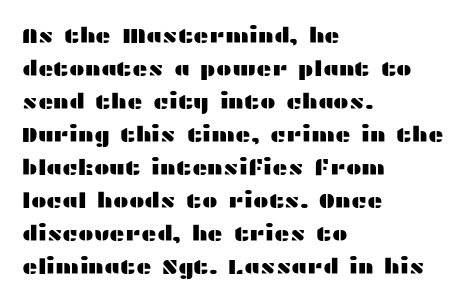
The image shows 21 px text type, upright; set left-aligned, normal line spacing (1.57x), normal letter spacing, not underlined.
